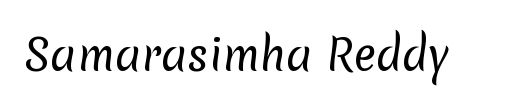
{"serif": "no", "bold": "no", "weight": "regular", "width": "normal", "stroke_contrast": "low", "x_height": "medium", "monospaced": "no", "underline": "no", "letter_spacing": "normal", "letter_spacing_em": 0.0, "glyph_px": 42}
